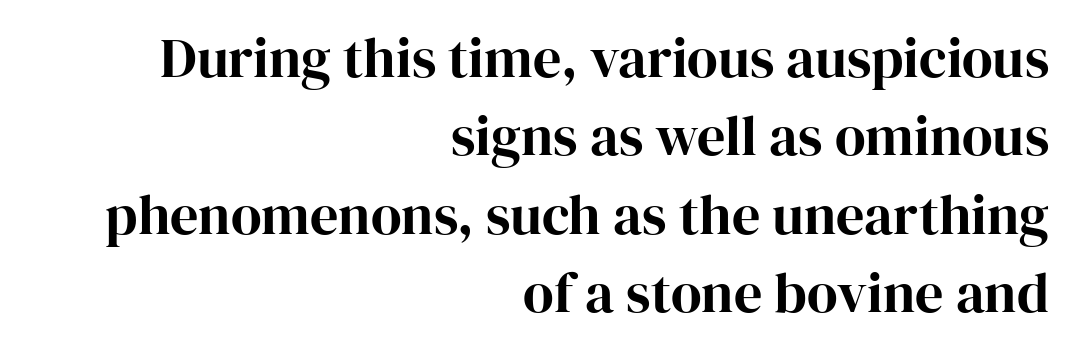
{"serif": "yes", "italic": "no", "bold": "yes", "weight": "bold", "width": "normal", "stroke_contrast": "high", "x_height": "medium", "monospaced": "no", "underline": "no", "align": "right", "line_spacing": "normal", "line_spacing_ratio": 1.4, "letter_spacing": "normal", "letter_spacing_em": 0.0, "glyph_px": 56}
